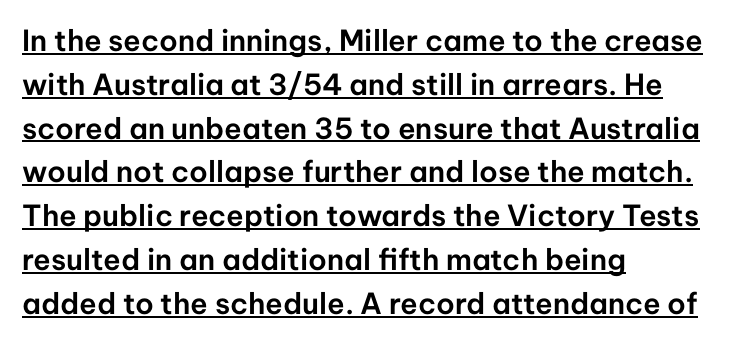
Q: Is the text italic (slanted)? A: No, it is upright.
Q: Is the typeface a serif or a sans-serif typeface? A: Sans-serif.
Q: Is the text underlined? A: Yes.
Q: How is the paragraph aligned? A: Left-aligned.
Q: Is the spacing between letters normal or unusually wide? A: Normal.
Q: Is the spacing between lines tight, normal or loose? A: Normal.
Q: Width (condensed, normal, or wide)? A: Normal.
Q: Stroke contrast? A: Low.
Q: x-height? A: Medium.
Q: Monospaced? A: No.
